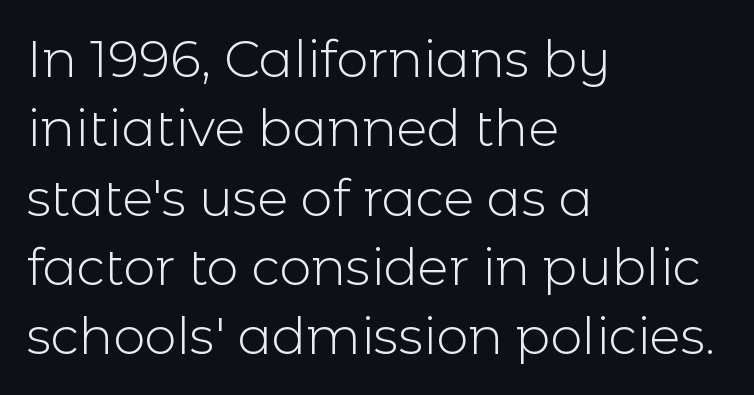
{"serif": "no", "italic": "no", "bold": "no", "weight": "light", "width": "normal", "x_height": "medium", "monospaced": "no", "underline": "no", "align": "left", "line_spacing": "normal", "line_spacing_ratio": 1.36, "letter_spacing": "normal", "letter_spacing_em": 0.0, "glyph_px": 51}
